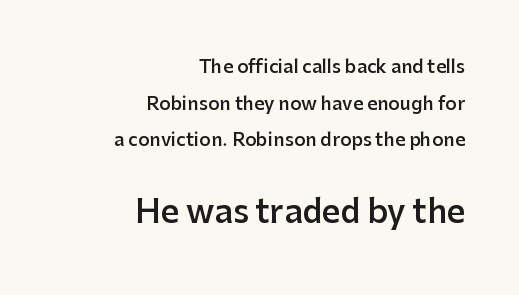
{"serif": "no", "italic": "no", "bold": "semi", "weight": "semibold", "width": "normal", "stroke_contrast": "low", "x_height": "medium", "monospaced": "no", "underline": "no", "align": "right", "line_spacing": "loose", "line_spacing_ratio": 2.03, "letter_spacing": "normal", "letter_spacing_em": 0.0, "larger_block": "second", "size_ratio": 1.78, "glyph_px": 32}
